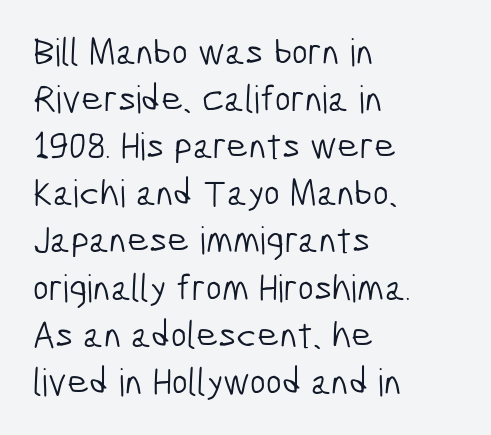
Q: Is the text bold? A: No.
Q: Is the typeface a serif or a sans-serif typeface? A: Sans-serif.
Q: Is the text underlined? A: No.
Q: How is the paragraph aligned? A: Left-aligned.
Q: Is the spacing between letters normal or unusually wide? A: Normal.
Q: Width (condensed, normal, or wide)? A: Condensed.
Q: Stroke contrast? A: Low.
Q: x-height? A: Medium.
Q: Monospaced? A: No.
